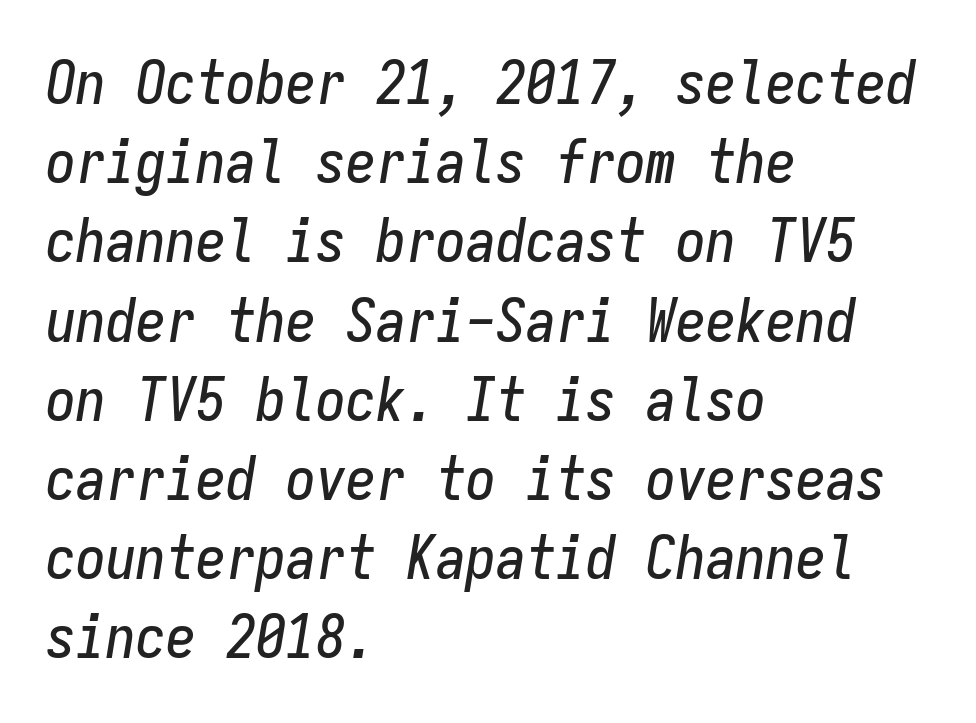
Q: Is the text italic (slanted)? A: Yes, it leans right by about 9 degrees.
Q: Is the text underlined? A: No.
Q: How is the paragraph aligned? A: Left-aligned.
Q: Is the spacing between letters normal or unusually wide? A: Normal.
Q: Is the spacing between lines tight, normal or loose? A: Normal.
Q: Width (condensed, normal, or wide)? A: Condensed.
Q: Stroke contrast? A: Low.
Q: x-height? A: Medium.
Q: Monospaced? A: Yes.
